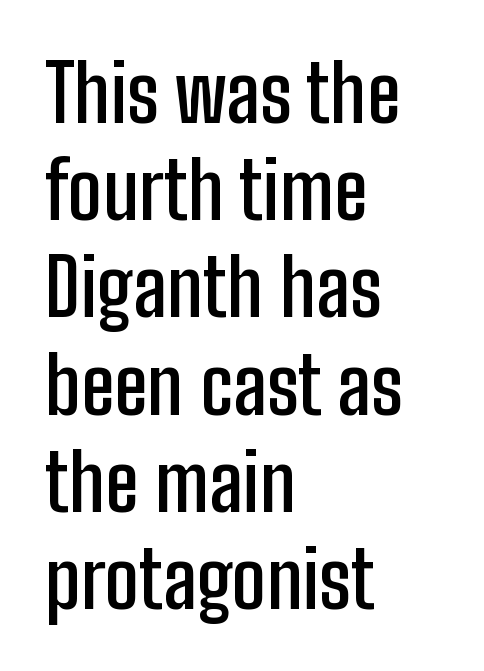
When letters stand straight like this, we call the style roman or upright. Slightly chunky letters — semibold, I'd say, not full bold. Look at the bottom of the vertical strokes: they stop flat, with no serifs. Words appear dense and cohesive because spacing is normal. Check the space under the baseline: it is left empty.
